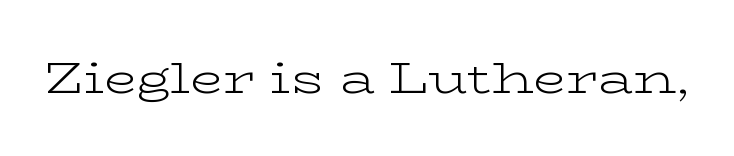
Q: Is the text bold? A: No.
Q: Is the text italic (slanted)? A: No, it is upright.
Q: Is the typeface a serif or a sans-serif typeface? A: Serif.
Q: Is the text underlined? A: No.
Q: Is the spacing between letters normal or unusually wide? A: Normal.
Q: Width (condensed, normal, or wide)? A: Wide.
Q: Stroke contrast? A: Low.
Q: x-height? A: Medium.
Q: Monospaced? A: No.
